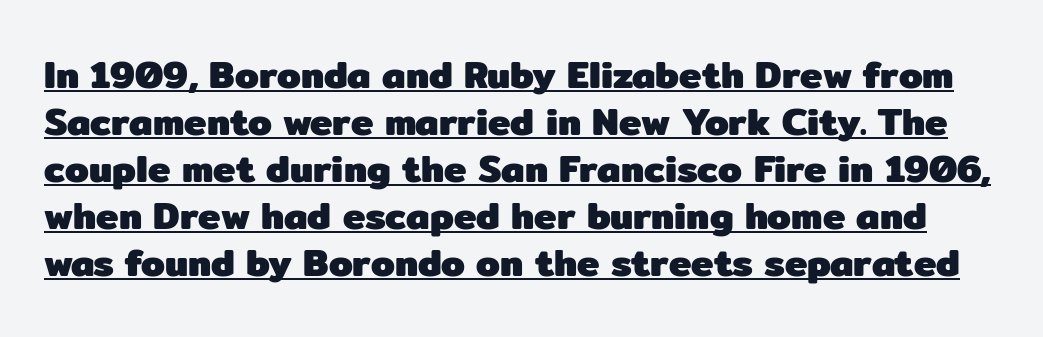
Q: Is the text bold? A: Yes.
Q: Is the text italic (slanted)? A: No, it is upright.
Q: Is the typeface a serif or a sans-serif typeface? A: Sans-serif.
Q: Is the text underlined? A: Yes.
Q: Is the spacing between letters normal or unusually wide? A: Normal.
Q: Width (condensed, normal, or wide)? A: Normal.
Q: Stroke contrast? A: Low.
Q: x-height? A: Medium.
Q: Monospaced? A: No.
